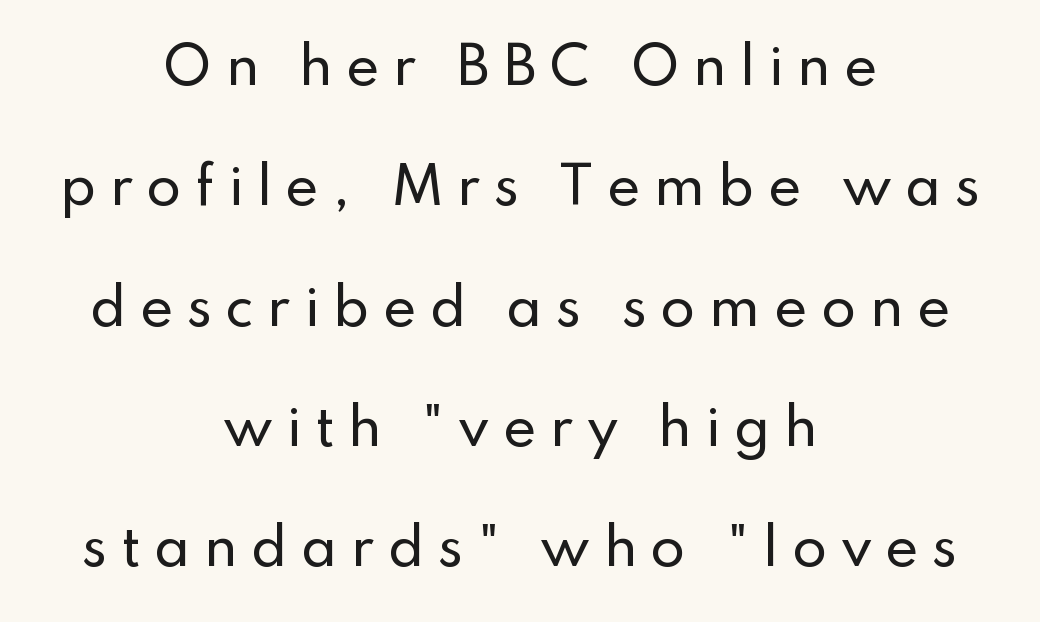
{"serif": "no", "italic": "no", "width": "normal", "stroke_contrast": "low", "x_height": "small", "monospaced": "no", "underline": "no", "align": "center", "line_spacing": "loose", "line_spacing_ratio": 2.36, "letter_spacing": "wide", "letter_spacing_em": 0.26, "glyph_px": 51}
